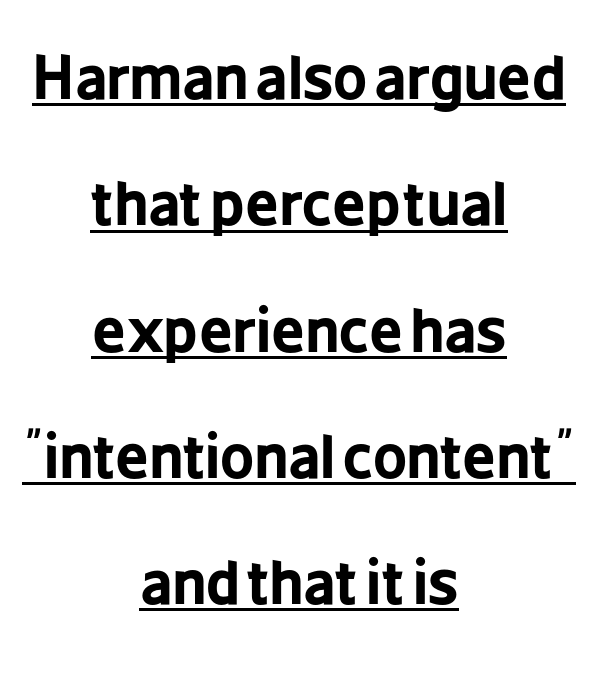
The lines are quadded center. Pretty heavy lettering here — definitely bold. Italic? Not at all — the glyphs are vertical. Underlined type. Character widths vary here, with narrow letters taking less room than wide ones.
